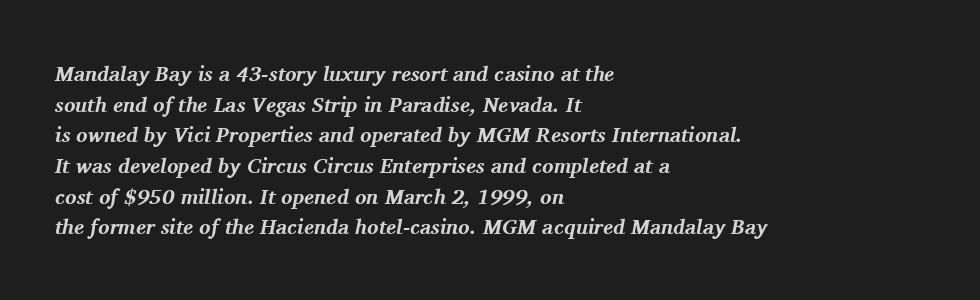
The image shows 21 px bold type, italic (leaning right); set left-aligned, normal line spacing (1.46x), normal letter spacing, not underlined.
